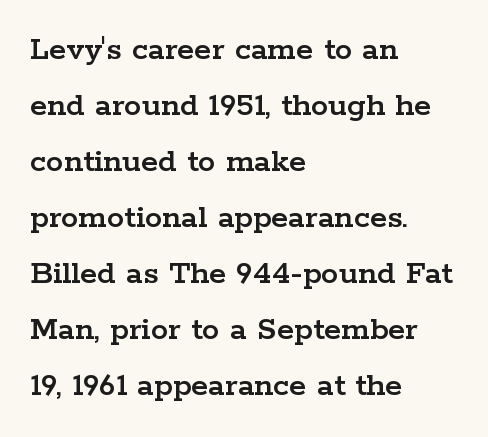
Q: Is the text italic (slanted)? A: No, it is upright.
Q: Is the typeface a serif or a sans-serif typeface? A: Serif.
Q: Is the text underlined? A: No.
Q: How is the paragraph aligned? A: Left-aligned.
Q: Is the spacing between letters normal or unusually wide? A: Normal.
Q: Is the spacing between lines tight, normal or loose? A: Normal.
Q: Width (condensed, normal, or wide)? A: Wide.
Q: Stroke contrast? A: Low.
Q: x-height? A: Medium.
Q: Monospaced? A: No.
